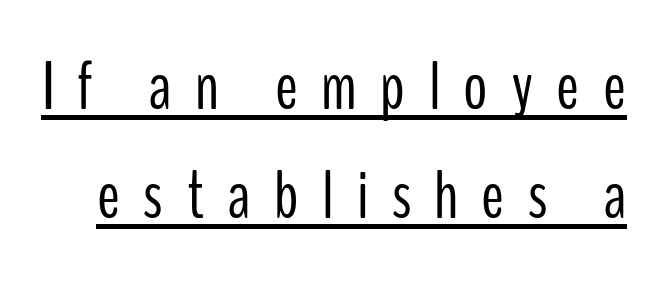
{"serif": "no", "italic": "no", "bold": "no", "weight": "light", "width": "condensed", "stroke_contrast": "low", "x_height": "medium", "monospaced": "no", "underline": "yes", "line_spacing": "normal", "line_spacing_ratio": 1.6, "letter_spacing": "wide", "letter_spacing_em": 0.34, "glyph_px": 68}
